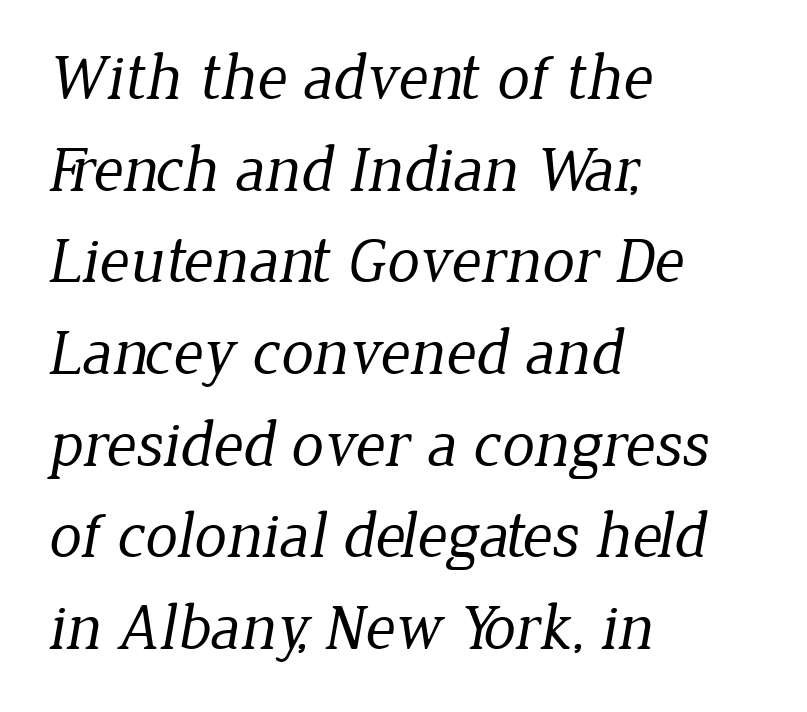
The image shows 65 px regular-weight serif type; set left-aligned, normal line spacing (1.41x), normal letter spacing, not underlined; low stroke contrast and a medium x-height.
